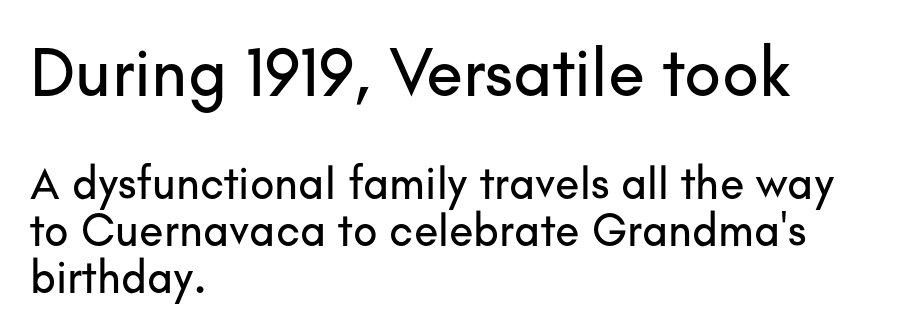
The image shows 68 px sans-serif type, upright; set left-aligned, tight line spacing (1.04x), normal letter spacing, not underlined; the first (top) block is 1.51x larger; low stroke contrast and a small x-height.
